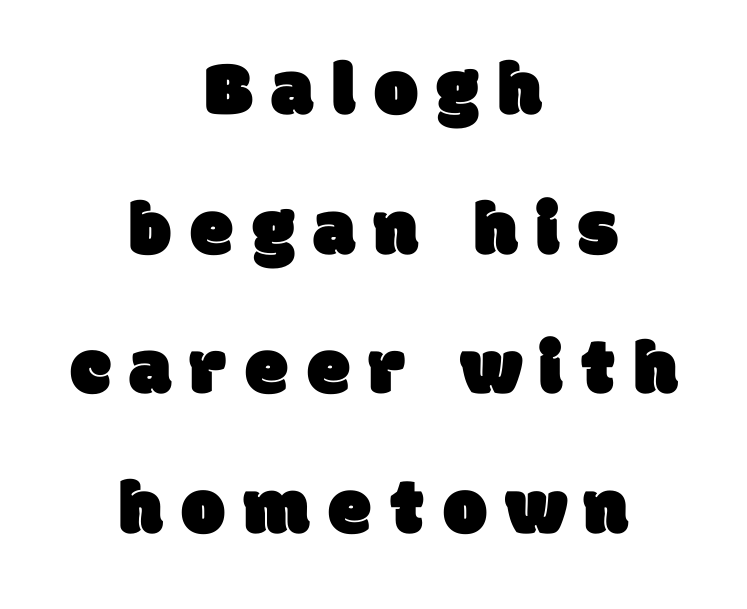
The image shows 78 px sans-serif type; set centered, line spacing 1.79x, unusually wide letter spacing (+0.24 em), not underlined; low stroke contrast and a large x-height.
